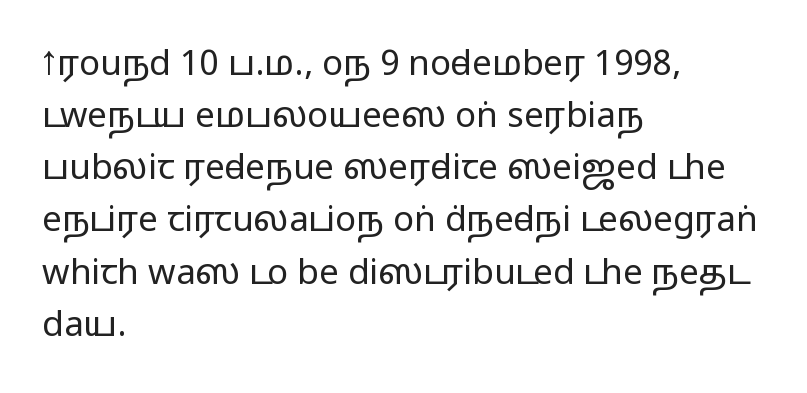
The image shows 35 px regular-weight, wide sans-serif type, upright; set left-aligned, normal line spacing (1.49x), normal letter spacing, not underlined; low stroke contrast and a medium x-height.
